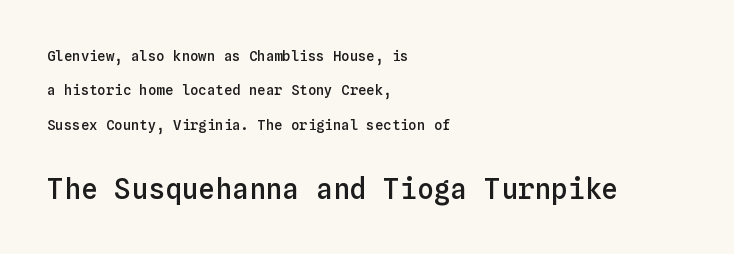
{"italic": "no", "bold": "semi", "weight": "semibold", "width": "normal", "stroke_contrast": "low", "x_height": "medium", "monospaced": "yes", "underline": "no", "align": "left", "line_spacing": "loose", "line_spacing_ratio": 2.45, "letter_spacing": "normal", "letter_spacing_em": 0.0, "larger_block": "second", "size_ratio": 2.0, "glyph_px": 28}
